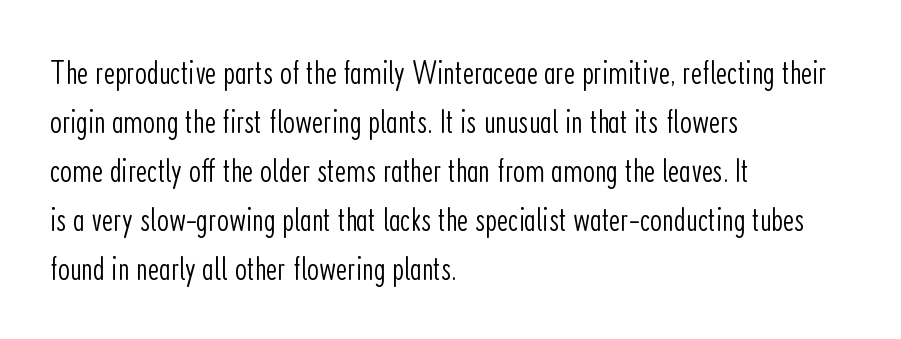
Q: Is the text bold? A: No.
Q: Is the text italic (slanted)? A: No, it is upright.
Q: Is the typeface a serif or a sans-serif typeface? A: Sans-serif.
Q: Is the text underlined? A: No.
Q: How is the paragraph aligned? A: Left-aligned.
Q: Is the spacing between letters normal or unusually wide? A: Normal.
Q: Is the spacing between lines tight, normal or loose? A: Normal.
Q: Width (condensed, normal, or wide)? A: Condensed.
Q: Stroke contrast? A: Low.
Q: x-height? A: Medium.
Q: Monospaced? A: No.
